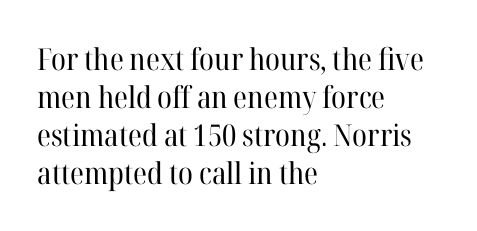
Looks like regular typesetting: each glyph gets only the width it needs. Underlining? Definitely not there. This is serif lettering, the kind often seen in printed books. This sample uses plain, unmodified letter spacing. Casual observation: everything's shoved over to the left. A light-to-regular cut is what we see here.
